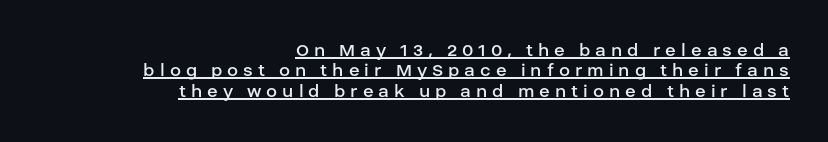
Is there any slant? The stems are plumb. Weight: regular or lighter. Right-aligned paragraph, ragged on the left. Is the letter spacing exaggerated? Yes — the characters are pushed far apart. A rule runs beneath these lines of type. Successive baselines arrive quickly, one right under another.
